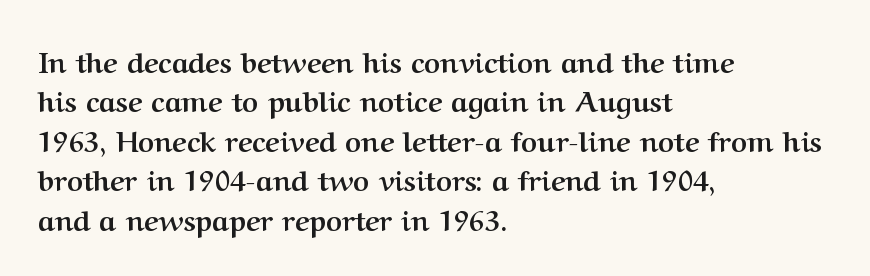
{"serif": "yes", "italic": "no", "bold": "yes", "weight": "semibold", "width": "normal", "stroke_contrast": "medium", "x_height": "medium", "monospaced": "no", "underline": "no", "align": "left", "line_spacing": "normal", "line_spacing_ratio": 1.41, "letter_spacing": "normal", "letter_spacing_em": 0.0, "glyph_px": 28}
